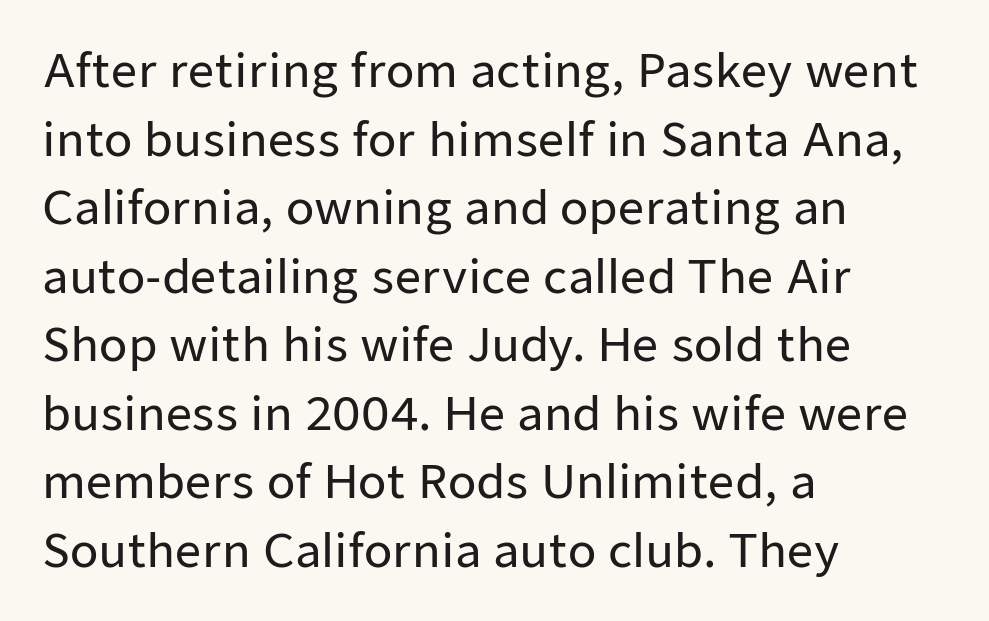
Each new line begins a customary step beneath the previous one. This is sans-serif lettering, the kind often seen on screens and signage. Each letter keeps its own natural width here, so spacing adapts to shape. The tracking reads as untouched default to a designer's eye. The zone under the glyphs is completely vacant. Italic: no, the glyphs are upright roman.
